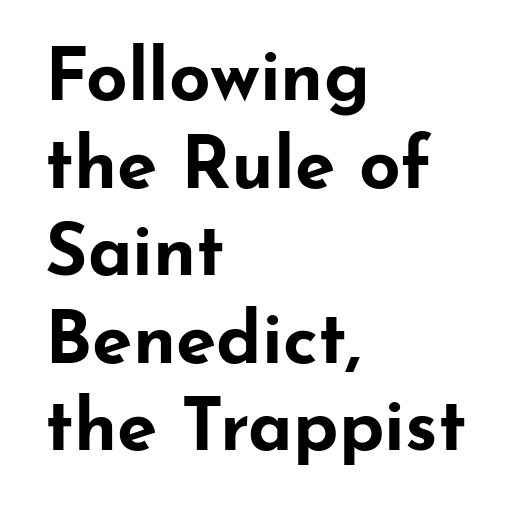
The typography opts for an upright posture over an oblique one. Does extra space separate the letters? No, they use regular spacing. No word sits above an underline. The passage is arranged the way most books set body copy — flush left. This is heavy type, rendered in bold. Spacing verdict: proportional, widths tailored to each character.
